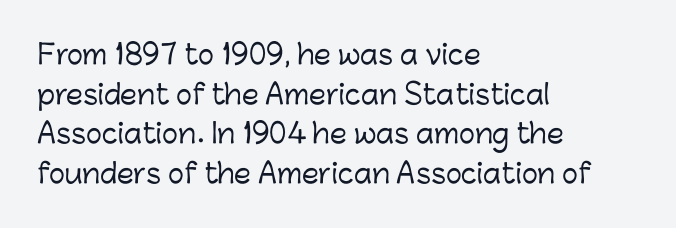
Reading down the column, the eye jumps a familiar distance to each next line. The gaps between neighbouring characters are ordinary and unremarkable. Every character sits straight up, as roman type does. These lines stack with their left ends in a neat column. Bare-footed words on every line.
